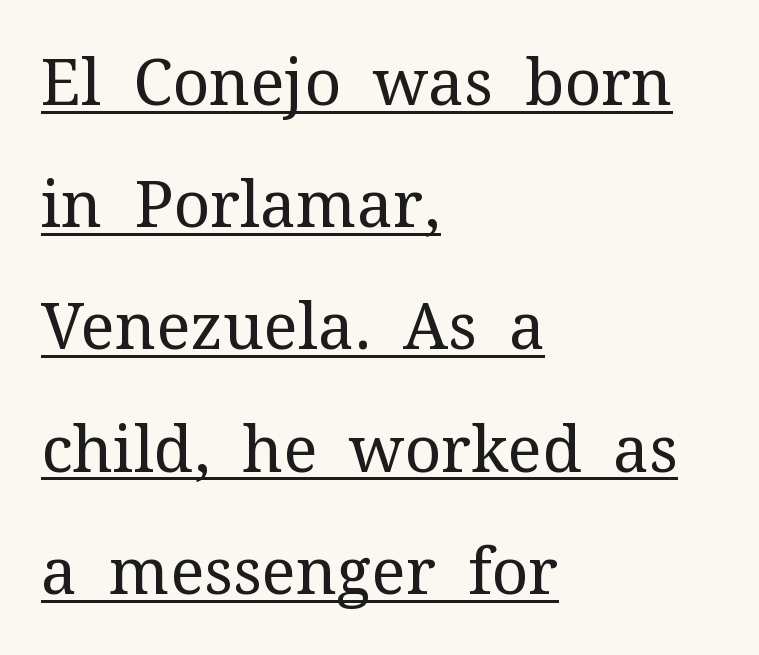
The image shows 64 px regular-weight serif type, upright; set left-aligned, loose line spacing (1.91x), normal letter spacing, underlined; medium stroke contrast and a medium x-height.
